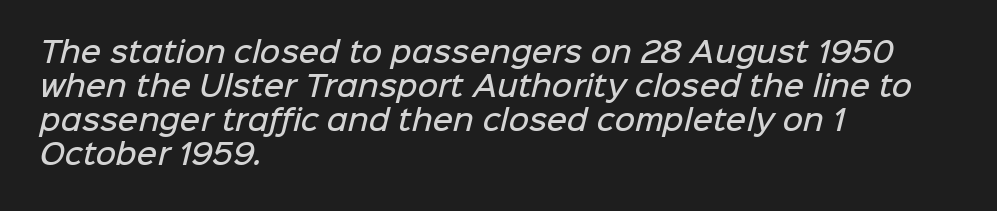
{"serif": "no", "bold": "semi", "weight": "semibold", "width": "normal", "stroke_contrast": "low", "x_height": "medium", "monospaced": "no", "underline": "no", "align": "left", "line_spacing_ratio": 1.21, "letter_spacing": "normal", "letter_spacing_em": 0.0, "glyph_px": 28}
